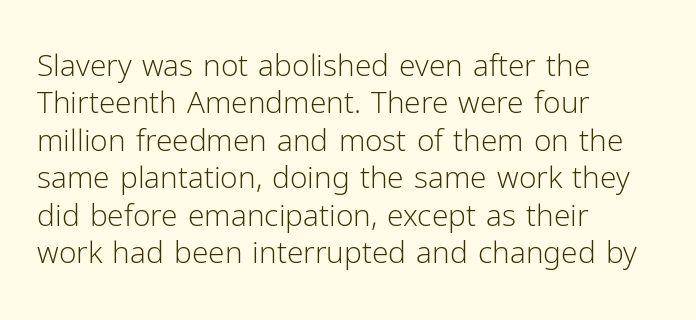
The image shows 30 px light sans-serif type, upright; set left-aligned, normal line spacing (1.25x), normal letter spacing, not underlined; low stroke contrast and a medium x-height.
